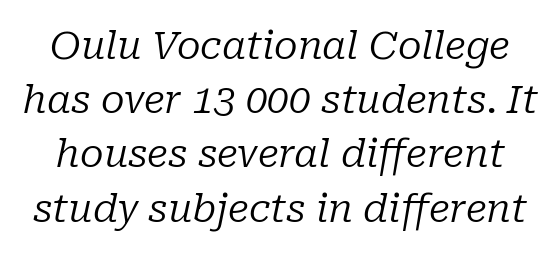
Q: Is the text bold? A: No.
Q: Is the text italic (slanted)? A: Yes, it leans right by about 10 degrees.
Q: Is the typeface a serif or a sans-serif typeface? A: Serif.
Q: Is the text underlined? A: No.
Q: Is the spacing between letters normal or unusually wide? A: Normal.
Q: Is the spacing between lines tight, normal or loose? A: Normal.
Q: Width (condensed, normal, or wide)? A: Normal.
Q: Stroke contrast? A: Low.
Q: x-height? A: Medium.
Q: Monospaced? A: No.
